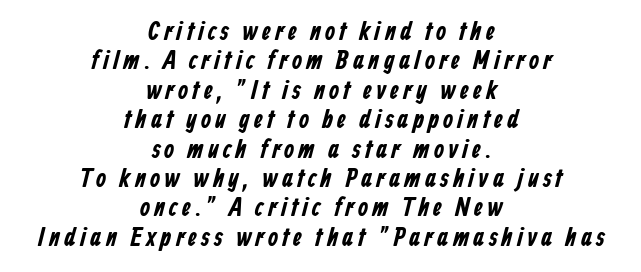
The image shows 26 px text type; set centered, tight line spacing (1.13x), not underlined.
